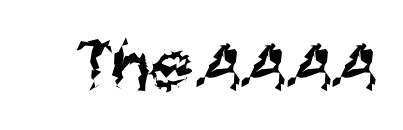
Just letters on the line, the space beneath them empty. The letters advance in unequal steps, a hallmark of proportional type. I'd call this a sans setting — the letters go barefoot. Honestly, the letter spacing is just normal — you wouldn't notice it. Counters stay open thanks to moderate or lighter strokes.
